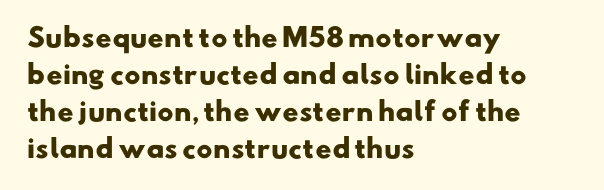
Caption: multi-line text, flush left, ragged right. The typesetting leans heavy: a genuine bold. The letterforms sit shoulder to shoulder at normal distance. The leading is moderate, giving the passage an even texture.
